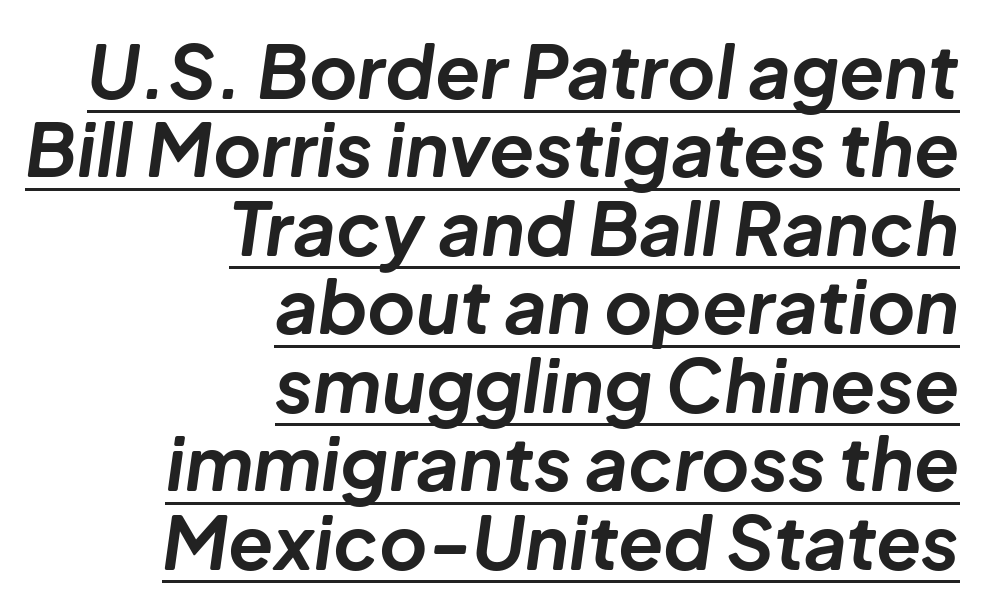
The image shows 74 px bold type, italic (leaning right); set right-aligned, tight line spacing (1.06x), normal letter spacing, underlined; low stroke contrast and a medium x-height.
